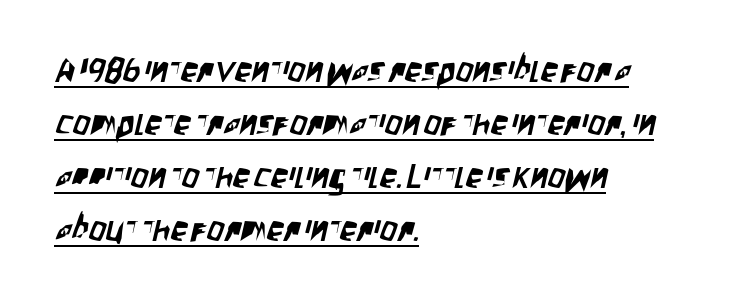
The image shows 34 px condensed sans-serif type; set left-aligned, normal line spacing (1.56x), normal letter spacing, underlined; low stroke contrast and a large x-height.
